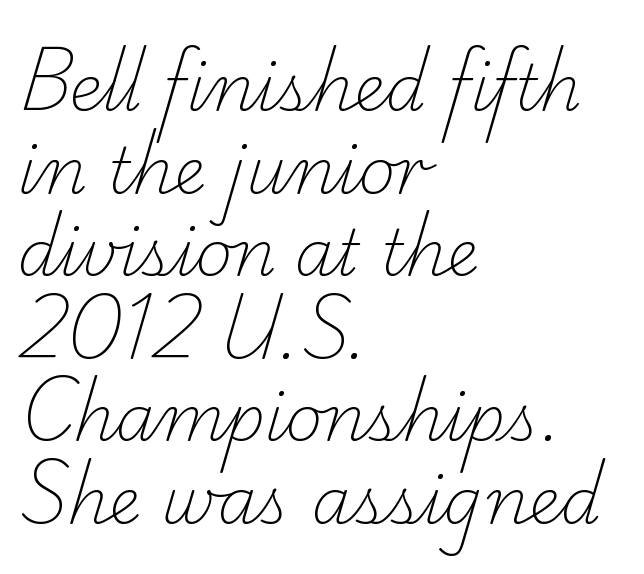
The type is set solid horizontally, with unmodified tracking. Typographically, this falls in the serif category. The line-height multiplier appears to be the usual default. Is this a heavy cut? Hardly; it is regular or lighter. Notice how the passage keeps a crisp vertical edge on the left only. Quick note: underline off.
